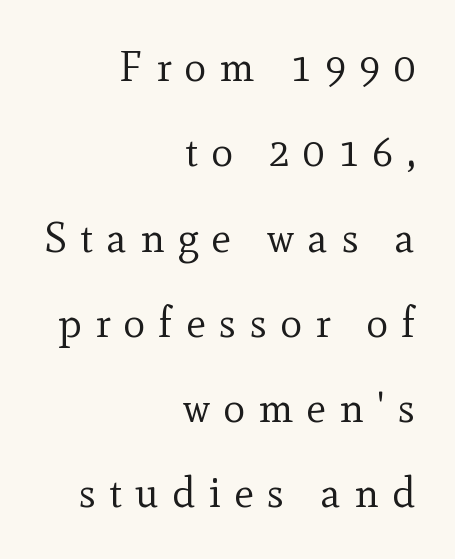
The image shows 42 px regular-weight serif type, upright; set right-aligned, loose line spacing (2.03x), unusually wide letter spacing (+0.31 em), not underlined; a small x-height.
